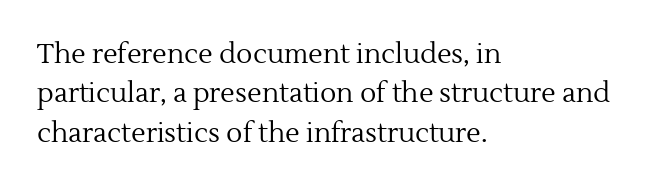
{"italic": "no", "bold": "no", "underline": "no", "align": "left", "line_spacing": "normal", "line_spacing_ratio": 1.46, "letter_spacing": "normal", "letter_spacing_em": 0.0, "glyph_px": 27}
